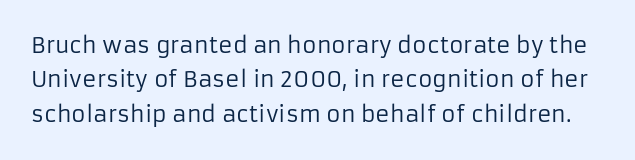
{"italic": "no", "bold": "no", "underline": "no", "line_spacing": "normal", "line_spacing_ratio": 1.56, "letter_spacing": "normal", "letter_spacing_em": 0.0, "glyph_px": 22}
